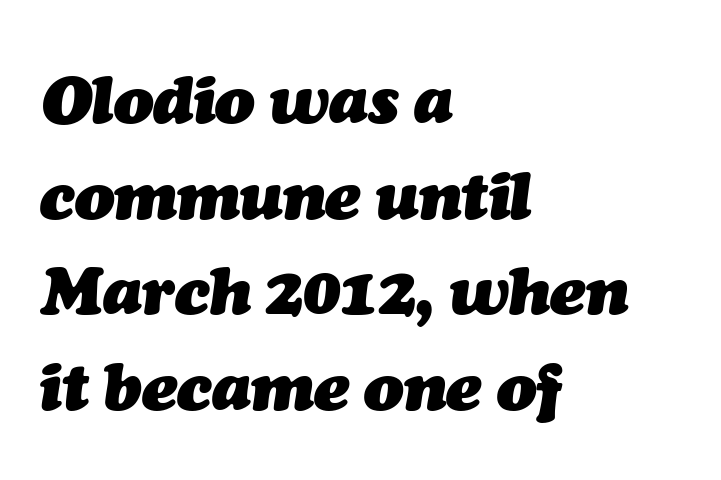
The image shows 66 px heavy type, italic (leaning right); set left-aligned, normal line spacing (1.45x), normal letter spacing, not underlined; medium stroke contrast and a medium x-height.
